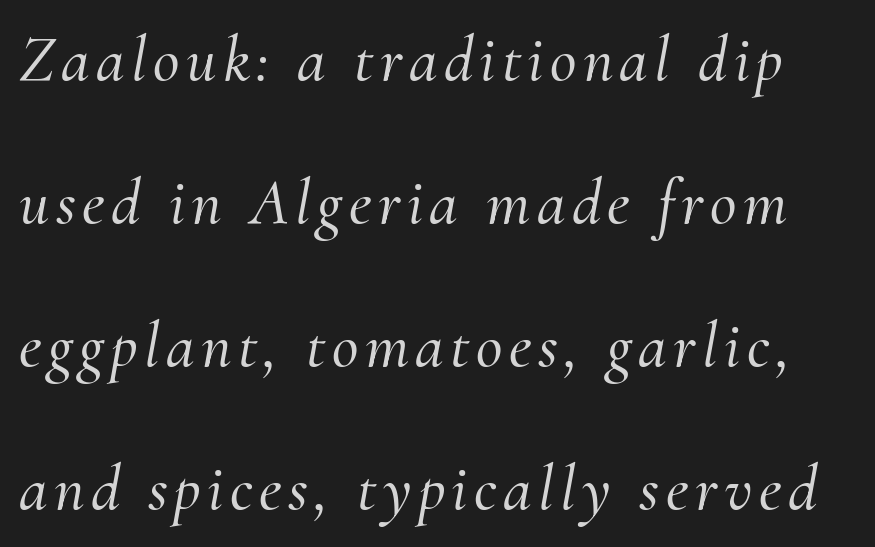
The image shows 65 px serif type, italic (leaning right); set loose line spacing (2.2x), not underlined; medium stroke contrast and a small x-height.
